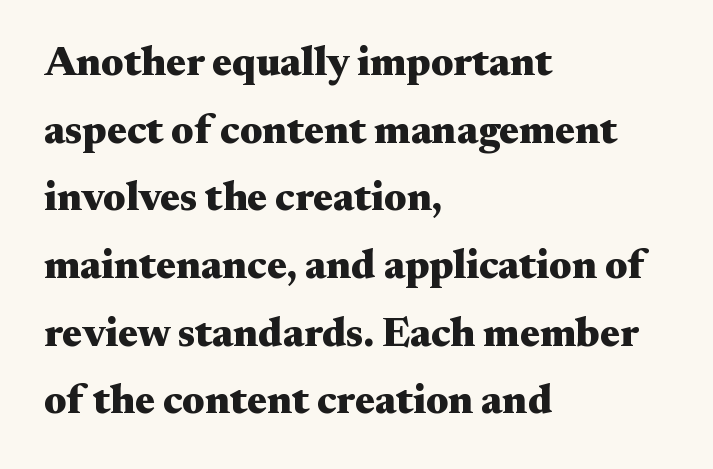
Q: Is the text bold? A: Yes.
Q: Is the text italic (slanted)? A: No, it is upright.
Q: Is the typeface a serif or a sans-serif typeface? A: Serif.
Q: Is the text underlined? A: No.
Q: How is the paragraph aligned? A: Left-aligned.
Q: Is the spacing between letters normal or unusually wide? A: Normal.
Q: Is the spacing between lines tight, normal or loose? A: Normal.
Q: Width (condensed, normal, or wide)? A: Wide.
Q: Stroke contrast? A: Medium.
Q: x-height? A: Small.
Q: Monospaced? A: No.
